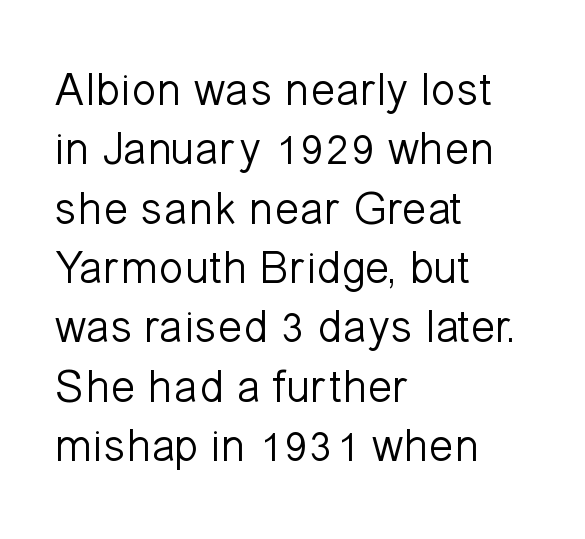
Q: Is the text bold? A: No.
Q: Is the text italic (slanted)? A: No, it is upright.
Q: Is the typeface a serif or a sans-serif typeface? A: Sans-serif.
Q: Is the text underlined? A: No.
Q: How is the paragraph aligned? A: Left-aligned.
Q: Is the spacing between letters normal or unusually wide? A: Normal.
Q: Is the spacing between lines tight, normal or loose? A: Normal.
Q: Width (condensed, normal, or wide)? A: Normal.
Q: Stroke contrast? A: Low.
Q: x-height? A: Medium.
Q: Monospaced? A: No.
